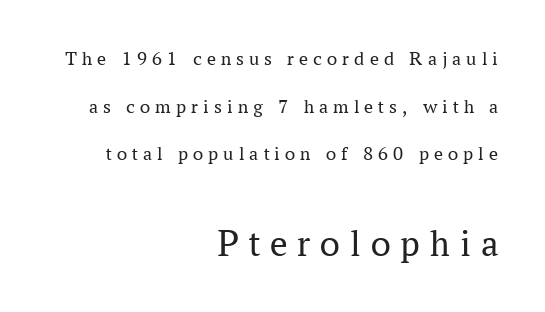
{"serif": "yes", "italic": "no", "bold": "no", "weight": "regular", "width": "normal", "stroke_contrast": "medium", "x_height": "medium", "monospaced": "no", "underline": "no", "align": "right", "line_spacing": "loose", "line_spacing_ratio": 2.38, "letter_spacing": "wide", "letter_spacing_em": 0.26, "larger_block": "second", "size_ratio": 1.95, "glyph_px": 39}
